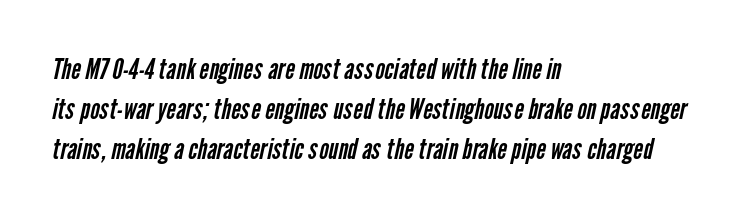
Q: Is the text bold? A: No.
Q: Is the typeface a serif or a sans-serif typeface? A: Sans-serif.
Q: Is the text underlined? A: No.
Q: How is the paragraph aligned? A: Left-aligned.
Q: Is the spacing between letters normal or unusually wide? A: Normal.
Q: Is the spacing between lines tight, normal or loose? A: Normal.
Q: Width (condensed, normal, or wide)? A: Condensed.
Q: Stroke contrast? A: Low.
Q: x-height? A: Medium.
Q: Monospaced? A: No.
